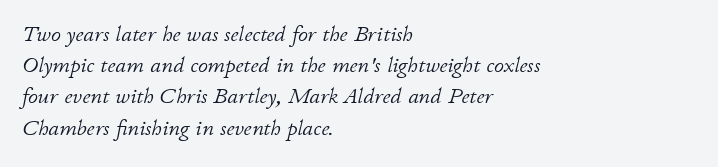
The image shows 22 px text type, italic (leaning right); set left-aligned, normal line spacing (1.42x), normal letter spacing, not underlined.
